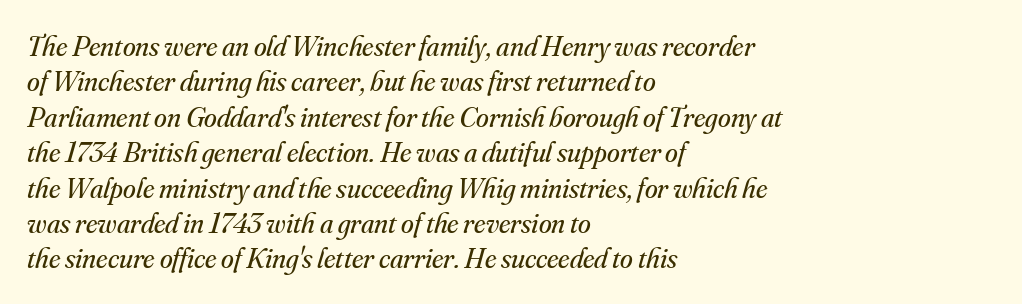
{"serif": "yes", "italic": "yes", "lean": "right", "slant_degrees": 16, "bold": "no", "weight": "regular", "width": "normal", "stroke_contrast": "medium", "x_height": "small", "monospaced": "no", "underline": "no", "align": "left", "line_spacing_ratio": 1.22, "letter_spacing": "normal", "letter_spacing_em": 0.0, "glyph_px": 29}
